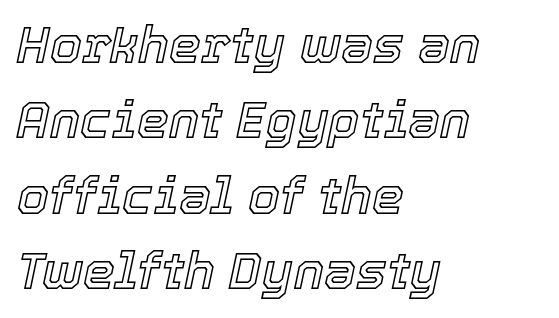
{"italic": "yes", "lean": "right", "slant_degrees": 12, "width": "normal", "x_height": "medium", "monospaced": "no", "underline": "no", "align": "left", "line_spacing": "normal", "line_spacing_ratio": 1.48, "letter_spacing": "normal", "letter_spacing_em": 0.0, "glyph_px": 51}
